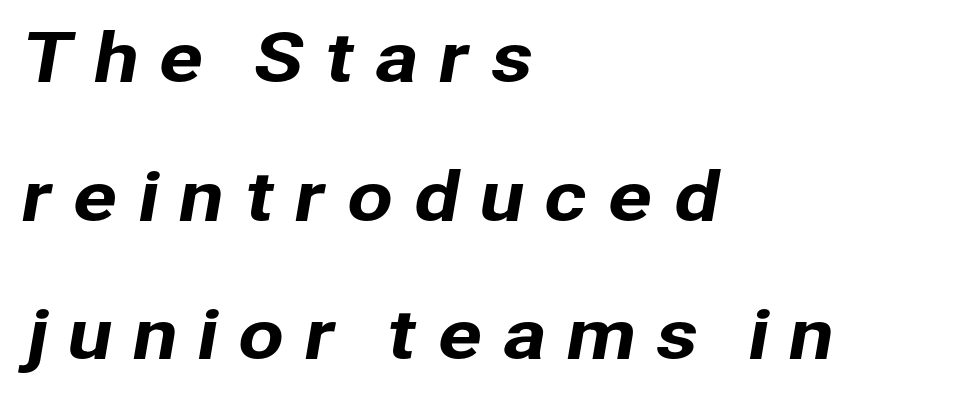
Q: Is the typeface a serif or a sans-serif typeface? A: Sans-serif.
Q: Is the text underlined? A: No.
Q: How is the paragraph aligned? A: Left-aligned.
Q: Is the spacing between letters normal or unusually wide? A: Unusually wide.
Q: Is the spacing between lines tight, normal or loose? A: Loose.
Q: Width (condensed, normal, or wide)? A: Normal.
Q: Stroke contrast? A: Low.
Q: x-height? A: Medium.
Q: Monospaced? A: No.
